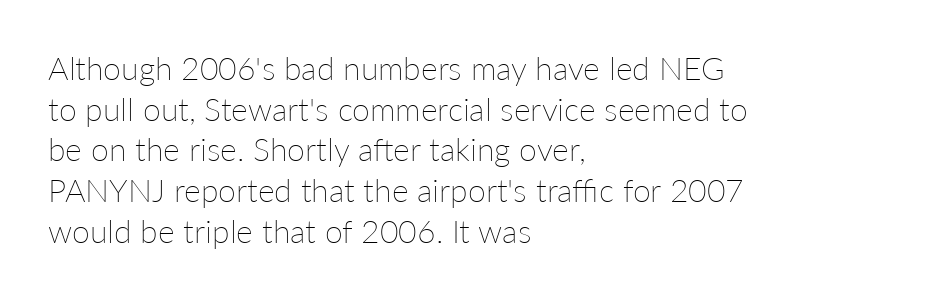
{"italic": "no", "bold": "no", "weight": "thin", "width": "normal", "stroke_contrast": "low", "x_height": "medium", "monospaced": "no", "underline": "no", "align": "left", "line_spacing": "normal", "line_spacing_ratio": 1.27, "letter_spacing": "normal", "letter_spacing_em": 0.0, "glyph_px": 32}
